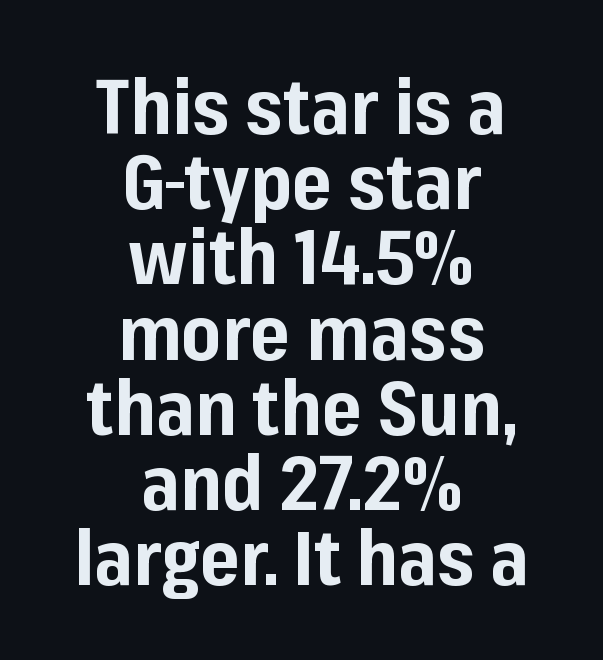
Q: Is the text bold? A: Yes.
Q: Is the text italic (slanted)? A: No, it is upright.
Q: Is the typeface a serif or a sans-serif typeface? A: Sans-serif.
Q: Is the text underlined? A: No.
Q: How is the paragraph aligned? A: Centered.
Q: Is the spacing between letters normal or unusually wide? A: Normal.
Q: Is the spacing between lines tight, normal or loose? A: Tight.
Q: Width (condensed, normal, or wide)? A: Normal.
Q: Stroke contrast? A: Low.
Q: x-height? A: Medium.
Q: Monospaced? A: No.
